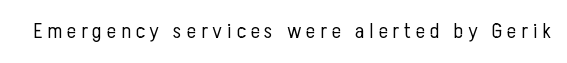
The image shows 22 px text type, upright; set unusually wide letter spacing (+0.22 em), not underlined.
